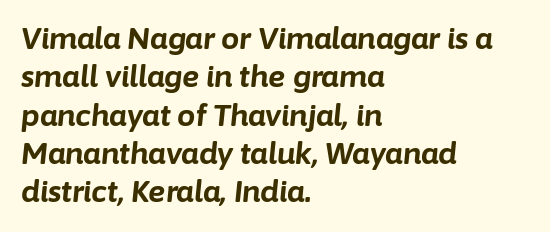
Q: Is the text bold? A: Yes.
Q: Is the text italic (slanted)? A: Yes, it leans right by about 6 degrees.
Q: Is the text underlined? A: No.
Q: How is the paragraph aligned? A: Left-aligned.
Q: Is the spacing between letters normal or unusually wide? A: Normal.
Q: Is the spacing between lines tight, normal or loose? A: Normal.
Q: Width (condensed, normal, or wide)? A: Normal.
Q: Stroke contrast? A: Low.
Q: x-height? A: Medium.
Q: Monospaced? A: No.
